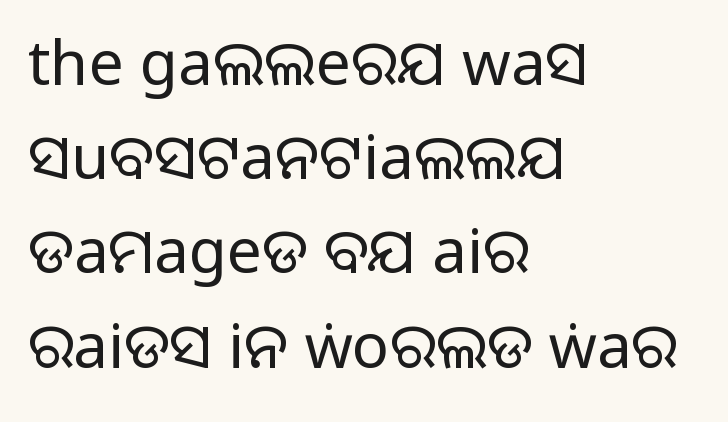
Q: Is the text italic (slanted)? A: No, it is upright.
Q: Is the typeface a serif or a sans-serif typeface? A: Sans-serif.
Q: Is the text underlined? A: No.
Q: How is the paragraph aligned? A: Left-aligned.
Q: Is the spacing between letters normal or unusually wide? A: Normal.
Q: Is the spacing between lines tight, normal or loose? A: Normal.
Q: Width (condensed, normal, or wide)? A: Normal.
Q: Stroke contrast? A: Medium.
Q: Monospaced? A: No.
